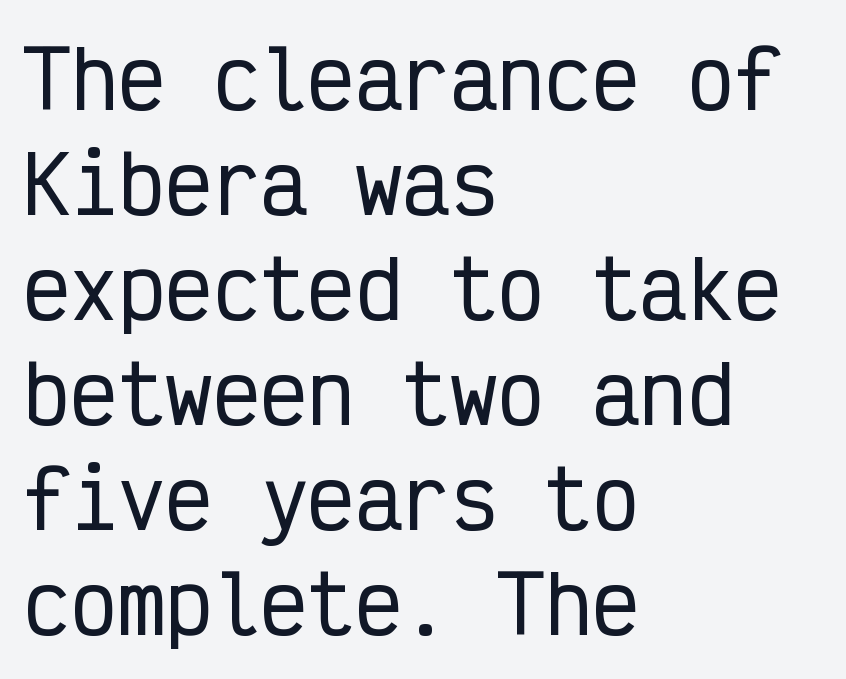
Look at the tracking — it's just the regular setting, nothing added. Letters rest on an invisible, unmarked baseline. Caption: multi-line text, flush left, ragged right. Is this a fixed-width face? Yes — each glyph sits in an identical cell. Ordinary non-slanted type is in use.
